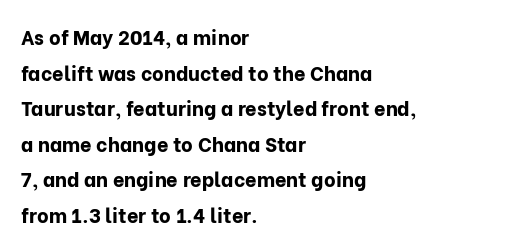
Honestly, the letter spacing is just normal — you wouldn't notice it. The baseline area is clear. The axis of the letterforms is exactly vertical. Heft: maximum for text — a bold. Does the copy run flush right? No — it runs flush left.
